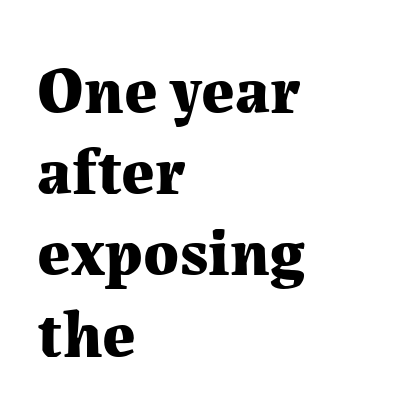
The image shows 66 px bold serif type, upright; set left-aligned, line spacing 1.23x, normal letter spacing, not underlined; medium stroke contrast and a medium x-height.
